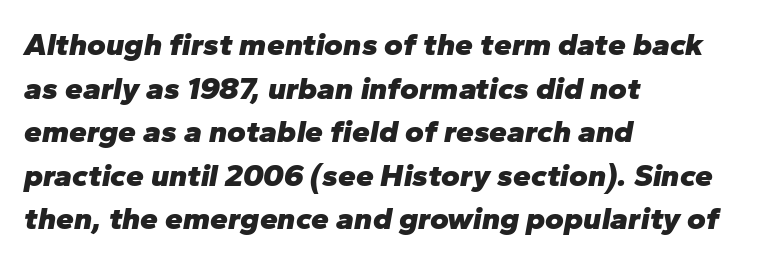
The image shows 32 px heavy type, italic (leaning right); set left-aligned, normal line spacing (1.36x), normal letter spacing, not underlined; low stroke contrast and a medium x-height.
